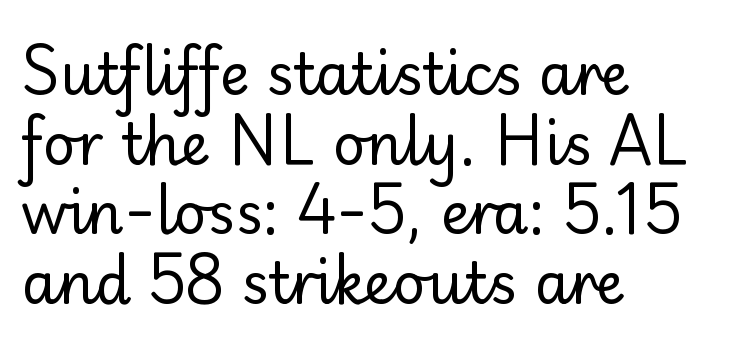
The image shows 57 px regular-weight sans-serif type, upright; set left-aligned, line spacing 1.22x, normal letter spacing, not underlined; low stroke contrast and a small x-height.
